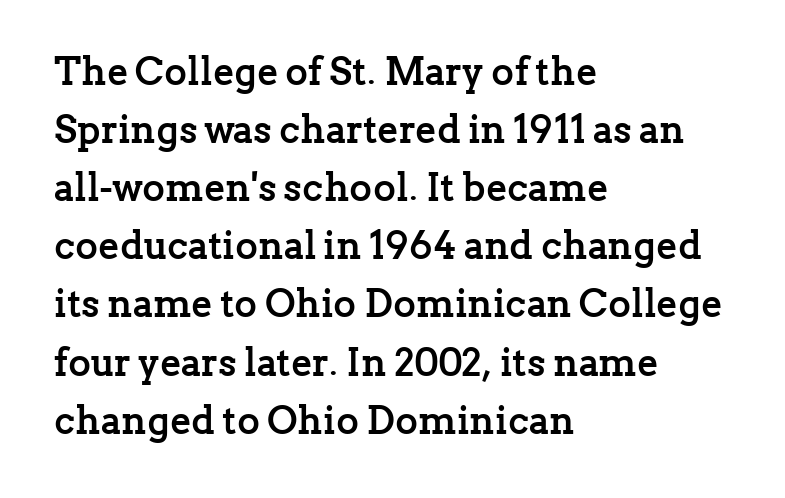
The image shows 39 px semibold serif type, upright; set left-aligned, normal line spacing (1.49x), normal letter spacing, not underlined; low stroke contrast and a medium x-height.
